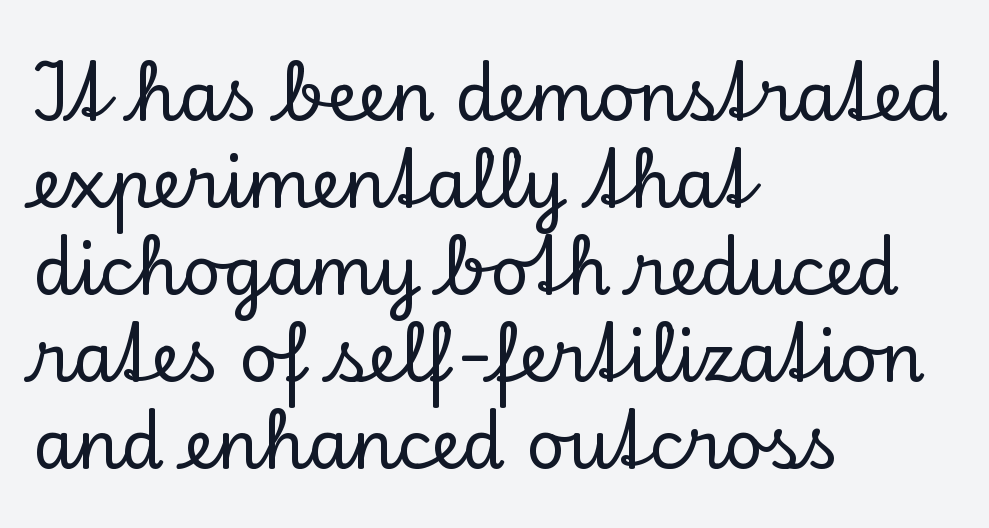
{"italic": "no", "width": "normal", "stroke_contrast": "low", "x_height": "small", "monospaced": "no", "underline": "no", "align": "left", "line_spacing": "normal", "line_spacing_ratio": 1.28, "letter_spacing": "normal", "letter_spacing_em": 0.0, "glyph_px": 68}
